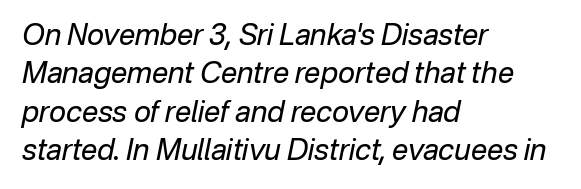
Stroke mass is kept to a normal reading level or below. The space beneath each line is pristine and unruled. Compared with a centered layout, this one pins lines to the left instead. Evenly set lines give the paragraph a standard silhouette.
